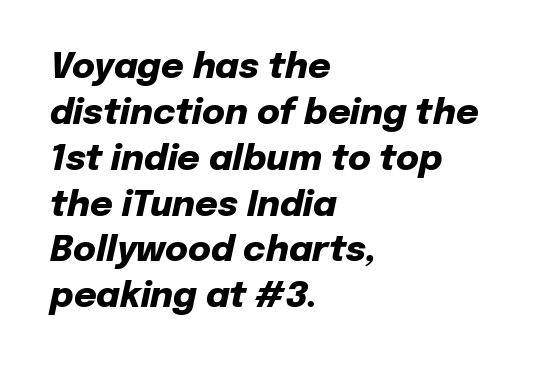
Q: Is the text bold? A: Yes.
Q: Is the text italic (slanted)? A: Yes, it leans right by about 12 degrees.
Q: Is the text underlined? A: No.
Q: How is the paragraph aligned? A: Left-aligned.
Q: Is the spacing between letters normal or unusually wide? A: Normal.
Q: Is the spacing between lines tight, normal or loose? A: Normal.
Q: Width (condensed, normal, or wide)? A: Normal.
Q: Stroke contrast? A: Low.
Q: x-height? A: Medium.
Q: Monospaced? A: No.
